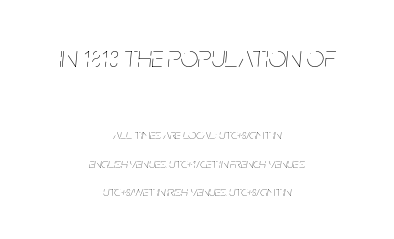
Q: Is the text bold? A: No.
Q: Is the text italic (slanted)? A: Yes, it leans right by about 5 degrees.
Q: Is the text underlined? A: No.
Q: How is the paragraph aligned? A: Centered.
Q: Is the spacing between letters normal or unusually wide? A: Normal.
Q: Is the spacing between lines tight, normal or loose? A: Loose.
Q: Which block of text is set in a larger size, the first (top) or the second (bottom)? A: The first (top) one.
Q: Width (condensed, normal, or wide)? A: Condensed.
Q: Stroke contrast? A: Low.
Q: x-height? A: Large.
Q: Monospaced? A: No.
